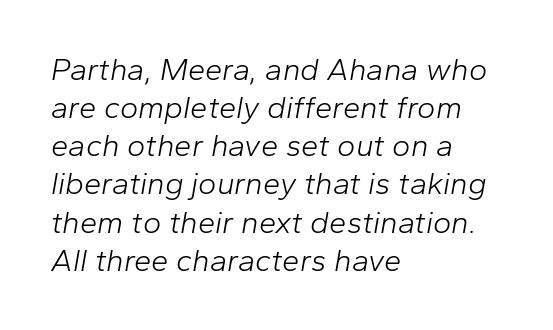
{"italic": "yes", "lean": "right", "slant_degrees": 10, "bold": "no", "weight": "light", "width": "normal", "stroke_contrast": "low", "x_height": "medium", "monospaced": "no", "underline": "no", "align": "left", "line_spacing_ratio": 1.23, "letter_spacing": "normal", "letter_spacing_em": 0.0, "glyph_px": 31}
